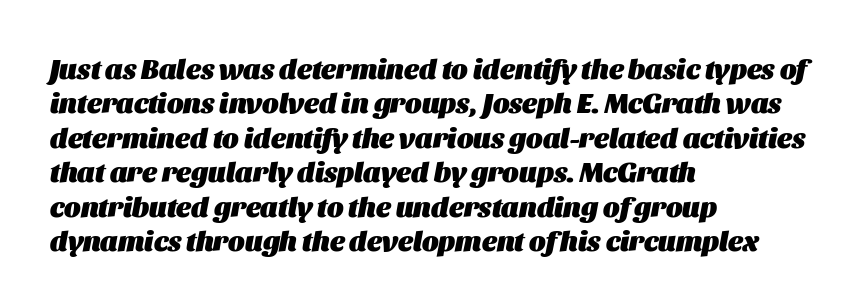
The image shows 28 px heavy type, italic (leaning right); set left-aligned, line spacing 1.23x, normal letter spacing, not underlined; medium stroke contrast and a large x-height.
